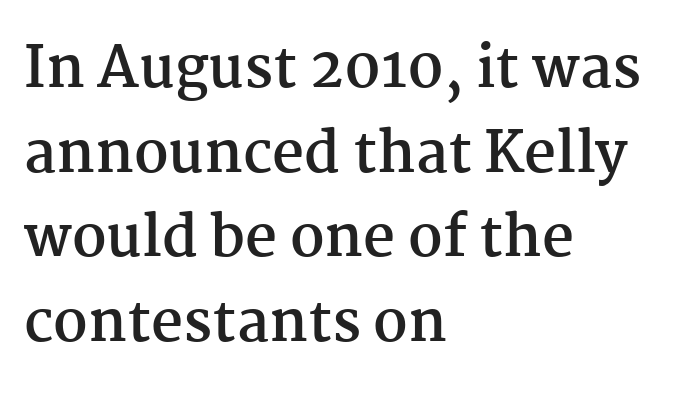
{"serif": "yes", "italic": "no", "bold": "yes", "weight": "semibold", "width": "normal", "stroke_contrast": "medium", "x_height": "medium", "monospaced": "no", "underline": "no", "align": "left", "line_spacing": "normal", "line_spacing_ratio": 1.51, "letter_spacing": "normal", "letter_spacing_em": 0.0, "glyph_px": 56}
